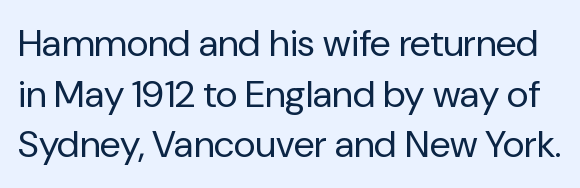
You could not count columns in this text — the font is proportionally spaced. Nope, not italic — everything's standing straight. The passage shown has conventional tracking throughout. Descenders are the only things crossing below the line. The vertical gap from one line to the next is medium. A sans-serif font was chosen for this passage.
